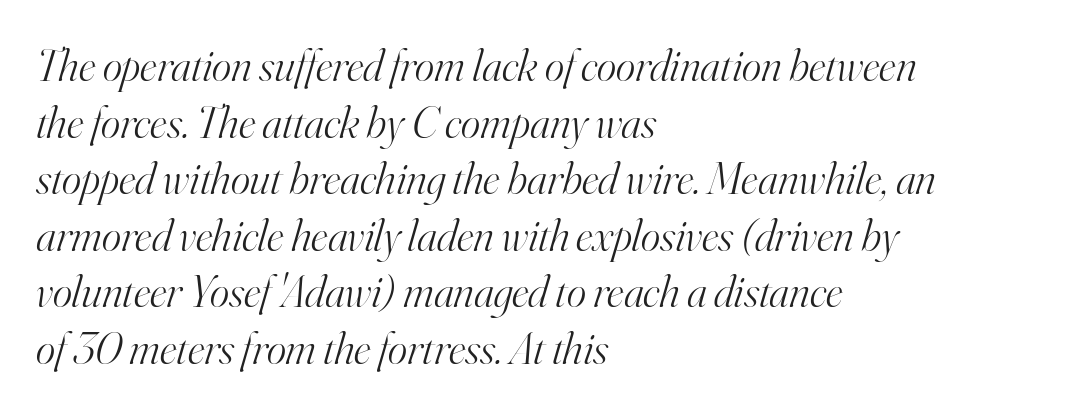
The image shows 46 px light serif type, italic (leaning right); set left-aligned, line spacing 1.23x, normal letter spacing, not underlined; high stroke contrast and a small x-height.
